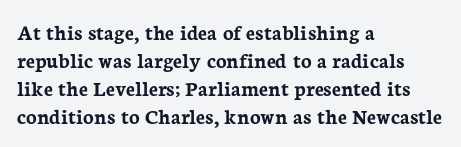
The axis of the letterforms is exactly vertical. Leftover space on each line is placed entirely after the last word. Each row of text sits above clean, open space. Students, note that the glyphs here touch the page at normal intervals.
